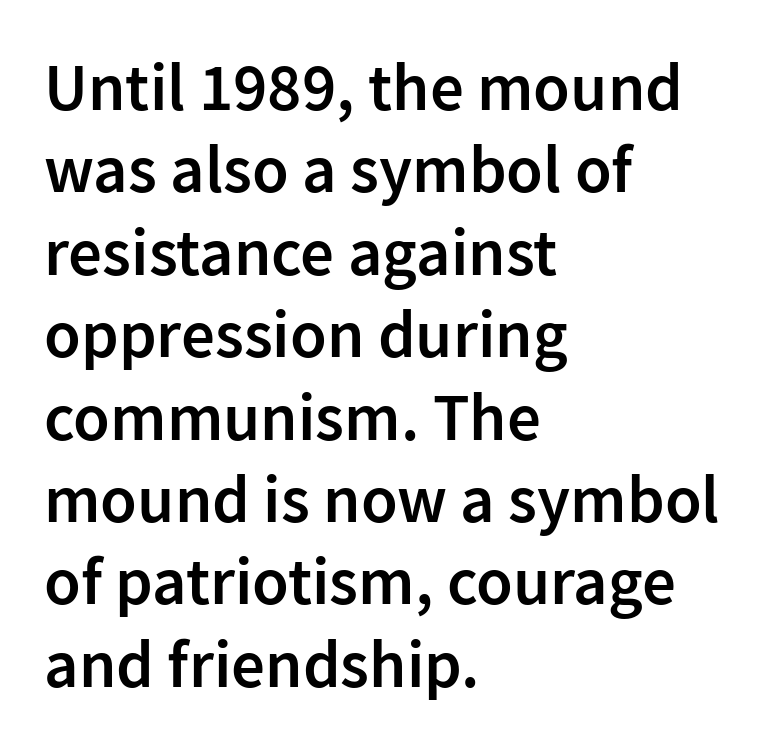
The image shows 67 px semibold sans-serif type, upright; set left-aligned, line spacing 1.23x, normal letter spacing, not underlined; low stroke contrast and a medium x-height.
